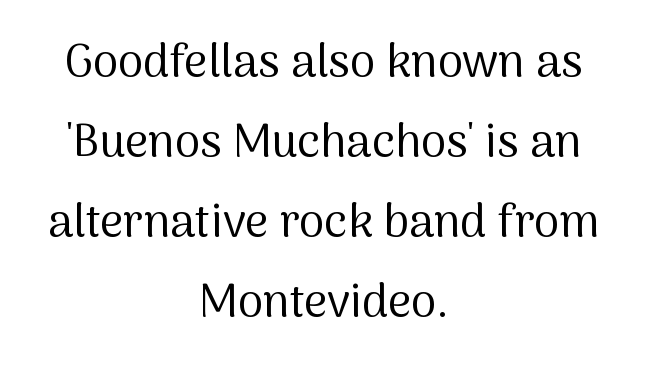
The image shows 46 px regular-weight sans-serif type, upright; set centered, line spacing 1.74x, normal letter spacing, not underlined; medium stroke contrast and a medium x-height.
